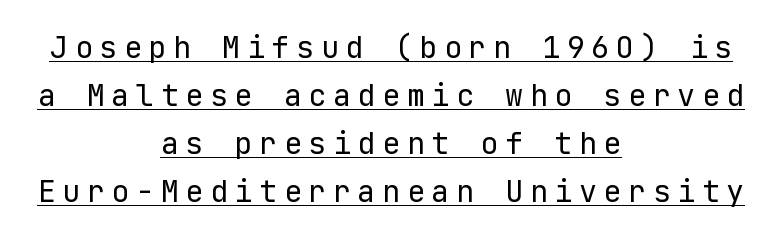
The rendering inserts visible extra space after every character. Horizontal bands of white between lines are of average thickness. Does a line run under the words? Yes, clearly. The cut favours lightness, reaching ordinary text weight at its darkest. Does the lettering tilt? It doesn't — this is upright. Which margin do the lines hug? Neither — every line sits in the middle.
